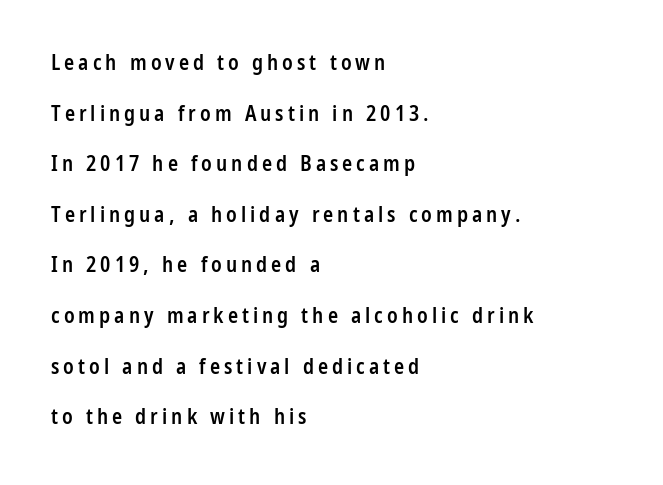
{"italic": "no", "bold": "semi", "underline": "no", "align": "left", "line_spacing": "loose", "line_spacing_ratio": 2.41, "glyph_px": 21}
